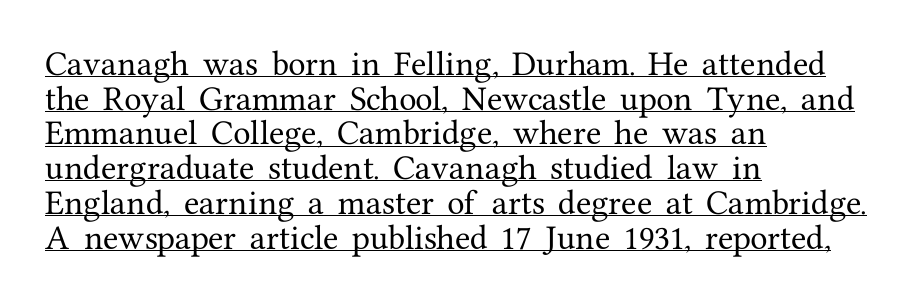
{"serif": "yes", "italic": "no", "width": "normal", "stroke_contrast": "medium", "x_height": "medium", "monospaced": "no", "underline": "yes", "align": "left", "line_spacing_ratio": 1.24, "letter_spacing": "normal", "letter_spacing_em": 0.0, "glyph_px": 28}
